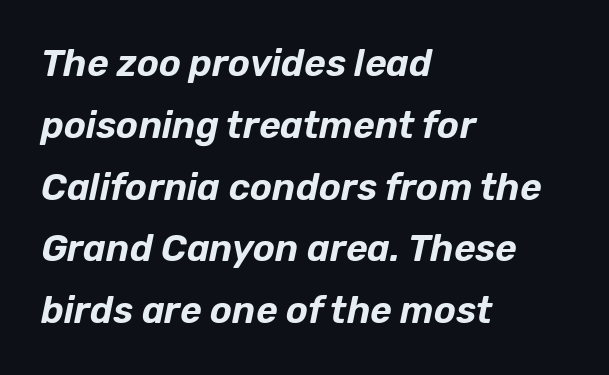
Q: Is the text italic (slanted)? A: Yes, it leans right by about 12 degrees.
Q: Is the text underlined? A: No.
Q: How is the paragraph aligned? A: Left-aligned.
Q: Is the spacing between letters normal or unusually wide? A: Normal.
Q: Is the spacing between lines tight, normal or loose? A: Normal.
Q: Width (condensed, normal, or wide)? A: Normal.
Q: Stroke contrast? A: Low.
Q: x-height? A: Medium.
Q: Monospaced? A: No.
